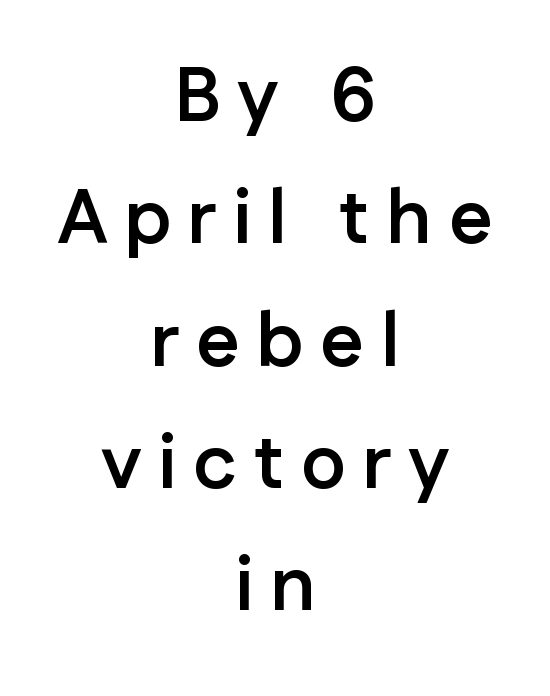
You can tell from the bare stems that sans-serif type was used. There is plenty of visible air inserted between adjacent glyphs. Regarding leading, the lines here are spaced in the standard way. Heavy-handed strokes throughout: this text is bold. The specimen reads as upright at a glance. Anything drawn beneath the words? Only blank space.
